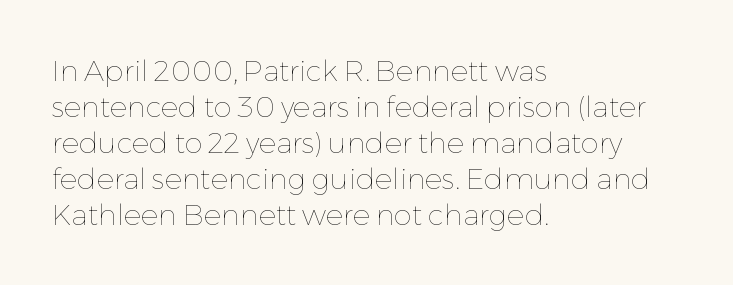
{"italic": "no", "bold": "no", "weight": "thin", "width": "normal", "stroke_contrast": "low", "x_height": "medium", "monospaced": "no", "underline": "no", "align": "left", "line_spacing_ratio": 1.24, "letter_spacing": "normal", "letter_spacing_em": 0.0, "glyph_px": 29}
